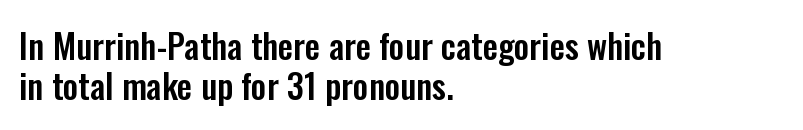
Q: Is the text italic (slanted)? A: No, it is upright.
Q: Is the typeface a serif or a sans-serif typeface? A: Sans-serif.
Q: Is the text underlined? A: No.
Q: How is the paragraph aligned? A: Left-aligned.
Q: Is the spacing between letters normal or unusually wide? A: Normal.
Q: Width (condensed, normal, or wide)? A: Condensed.
Q: Stroke contrast? A: Low.
Q: x-height? A: Medium.
Q: Monospaced? A: No.
